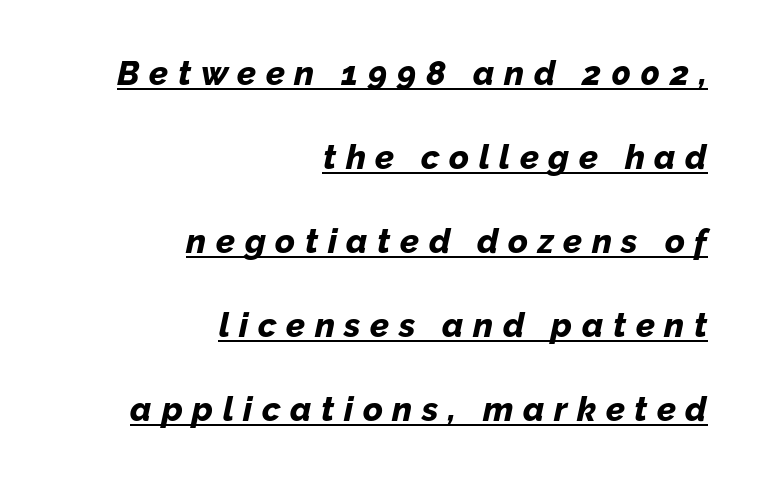
Q: Is the text bold? A: Yes.
Q: Is the text italic (slanted)? A: Yes, it leans right by about 12 degrees.
Q: Is the text underlined? A: Yes.
Q: How is the paragraph aligned? A: Right-aligned.
Q: Is the spacing between letters normal or unusually wide? A: Unusually wide.
Q: Is the spacing between lines tight, normal or loose? A: Loose.
Q: Width (condensed, normal, or wide)? A: Normal.
Q: Stroke contrast? A: Low.
Q: x-height? A: Medium.
Q: Monospaced? A: No.
